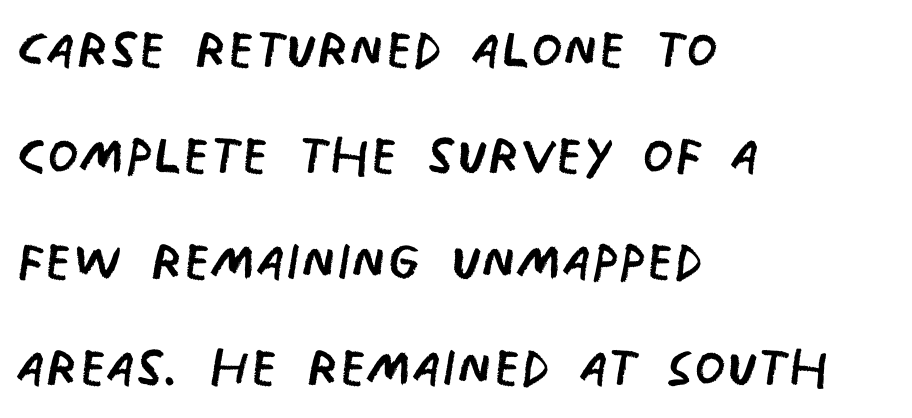
{"serif": "no", "bold": "no", "weight": "regular", "width": "condensed", "stroke_contrast": "low", "x_height": "large", "monospaced": "no", "underline": "no", "align": "left", "line_spacing": "normal", "line_spacing_ratio": 1.47, "letter_spacing": "normal", "letter_spacing_em": 0.0, "glyph_px": 72}
